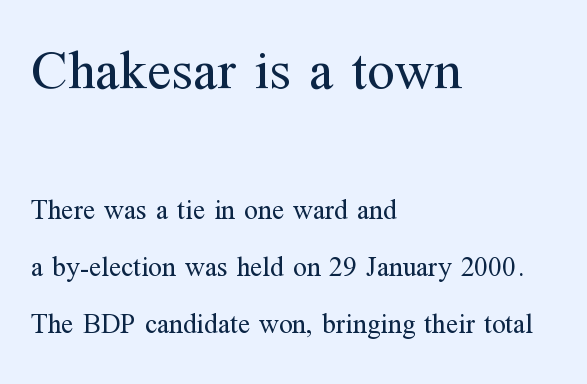
Q: Is the text bold? A: No.
Q: Is the text italic (slanted)? A: No, it is upright.
Q: Is the typeface a serif or a sans-serif typeface? A: Serif.
Q: Is the text underlined? A: No.
Q: How is the paragraph aligned? A: Left-aligned.
Q: Is the spacing between letters normal or unusually wide? A: Normal.
Q: Is the spacing between lines tight, normal or loose? A: Loose.
Q: Which block of text is set in a larger size, the first (top) or the second (bottom)? A: The first (top) one.
Q: Width (condensed, normal, or wide)? A: Normal.
Q: Stroke contrast? A: Medium.
Q: x-height? A: Medium.
Q: Monospaced? A: No.
